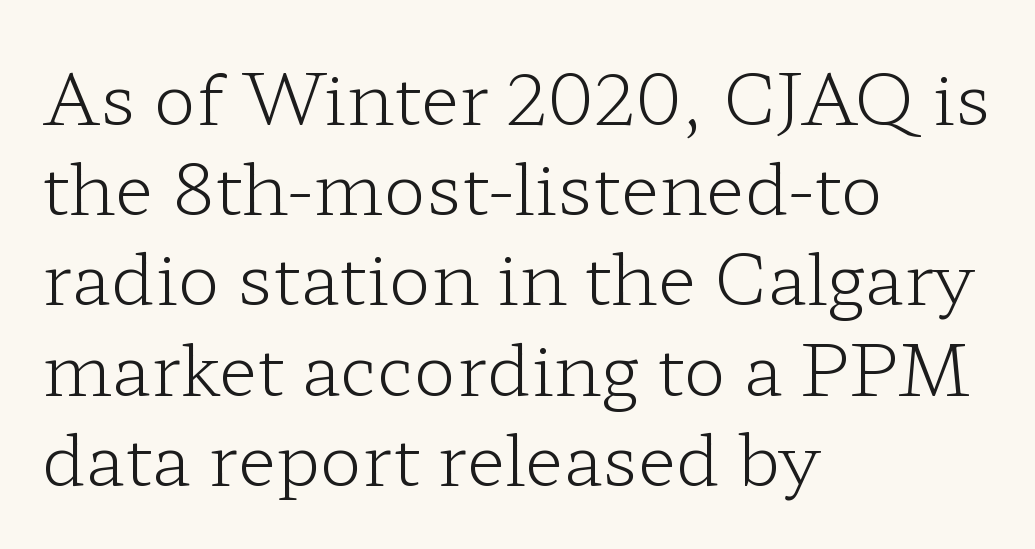
Which margin do the lines hug? The left one — the right edge is uneven. Bold? No — there's no thickening of the strokes. Regarding serifs, this sample has them. This sample uses an upright cut, with every glyph sitting square on the baseline.
